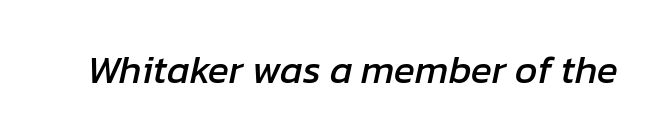
{"italic": "yes", "lean": "right", "slant_degrees": 12, "width": "normal", "stroke_contrast": "low", "x_height": "medium", "monospaced": "no", "underline": "no", "letter_spacing": "normal", "letter_spacing_em": 0.0, "glyph_px": 39}
